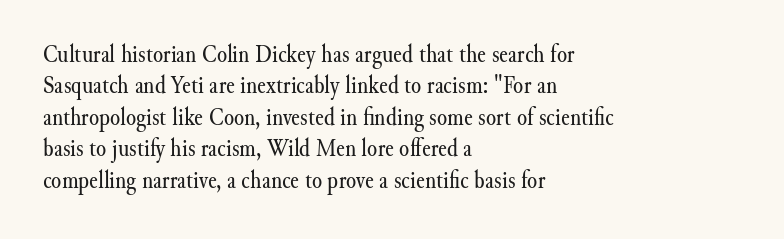
{"italic": "no", "bold": "no", "underline": "no", "align": "left", "line_spacing_ratio": 1.21, "letter_spacing": "normal", "letter_spacing_em": 0.0, "glyph_px": 26}
